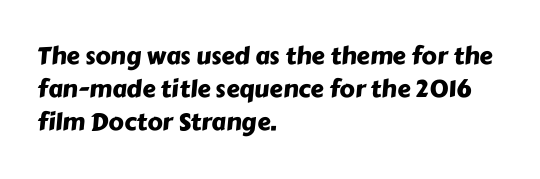
The image shows 24 px text type; set left-aligned, normal line spacing (1.38x), normal letter spacing, not underlined.
